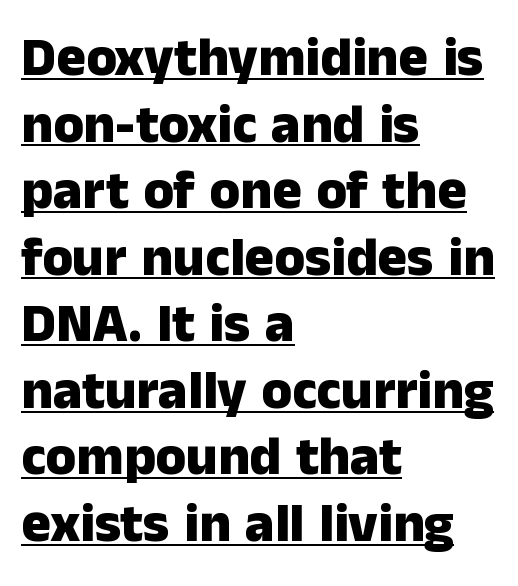
The image shows 55 px heavy sans-serif type, upright; set left-aligned, line spacing 1.21x, normal letter spacing, underlined; low stroke contrast and a medium x-height.
